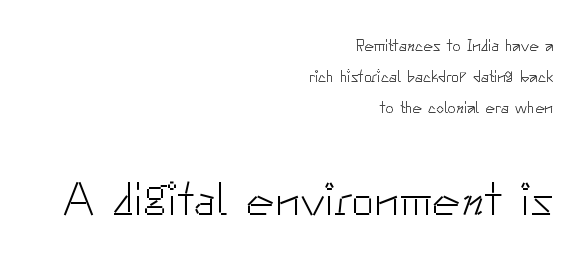
The image shows 47 px light sans-serif type, upright; set right-aligned, loose line spacing (1.95x), normal letter spacing, not underlined; the second (bottom) block is 2.94x larger; low stroke contrast and a small x-height.
